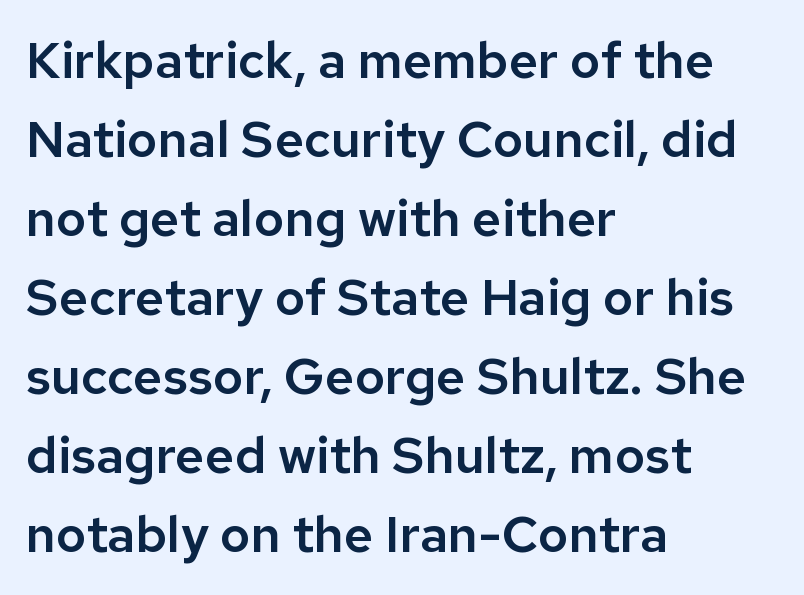
The type is set solid horizontally, with unmodified tracking. Serif or sans? Sans — the stroke terminals are bare. Words float on clear page, feet unadorned. In CSS terms this would be text-align: left. The face used here is proportionally spaced, like ordinary book or web type. Vertical spacing — default.
